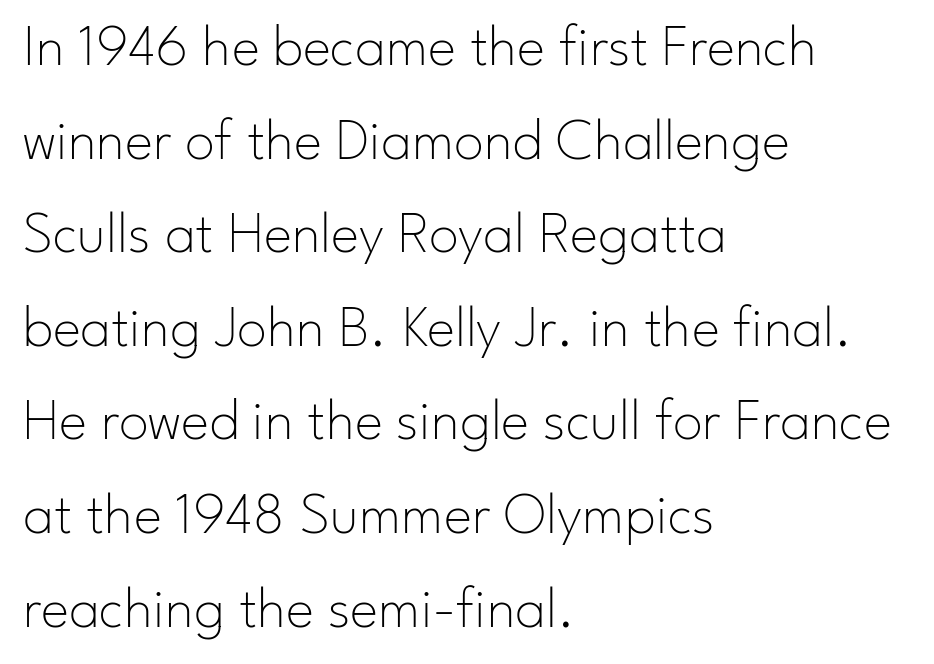
The typeface chosen for these lines omits serifs. Each new line begins a customary step beneath the previous one. Weight: in the light-to-regular range. Which margin do the lines hug? The left one — the right edge is uneven. Characters remain perfectly vertical along every line.
